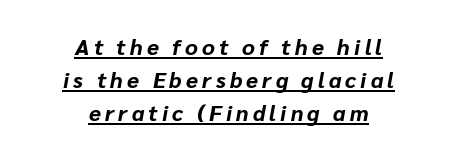
The face used here has a pronounced slope to its letters. Beneath each row of characters lies a ruled line. Set as a true bold cut, around the 700 mark. Horizontal alignment here is central, giving a formal, balanced look. Does the leading feel generous? No, just average.
